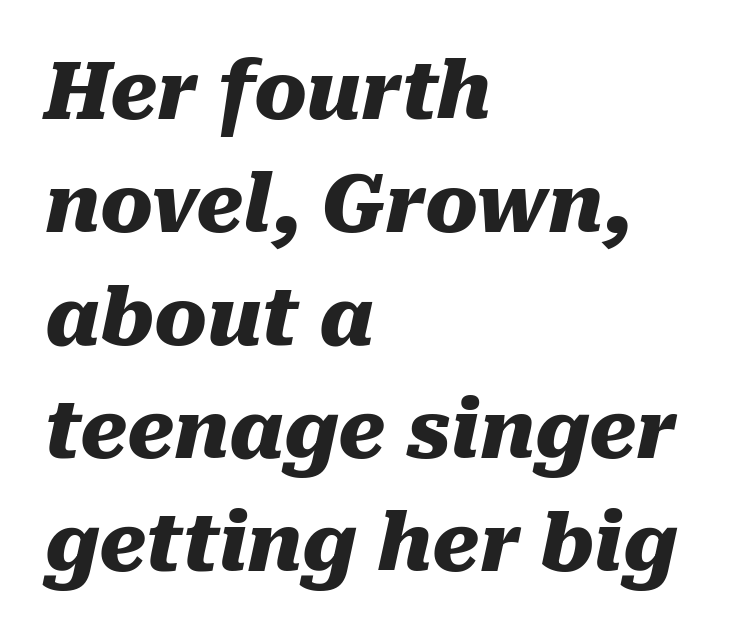
The image shows 79 px heavy type, italic (leaning right); set left-aligned, normal line spacing (1.43x), normal letter spacing, not underlined; medium stroke contrast and a medium x-height.
